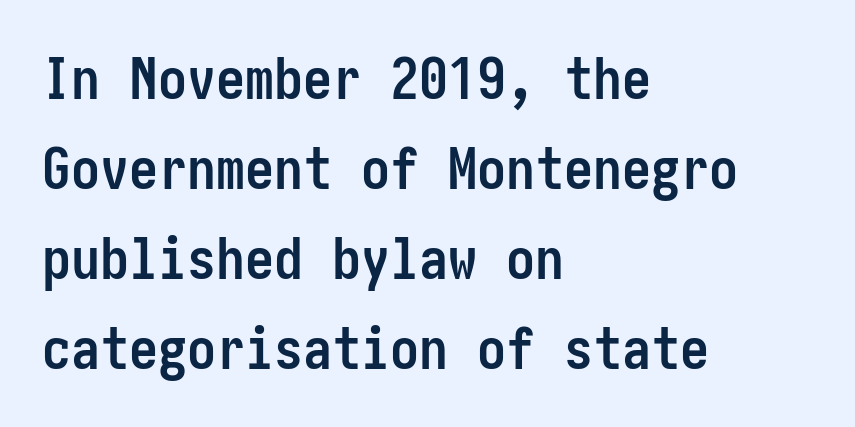
The image shows 58 px semibold, condensed sans-serif type, upright; set left-aligned, normal line spacing (1.55x), normal letter spacing, not underlined; low stroke contrast and a medium x-height.
